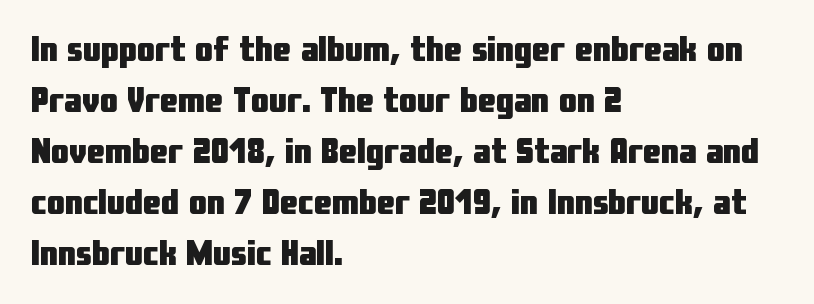
The image shows 36 px heavy, condensed sans-serif type, upright; set left-aligned, normal line spacing (1.42x), normal letter spacing, not underlined; low stroke contrast and a medium x-height.
